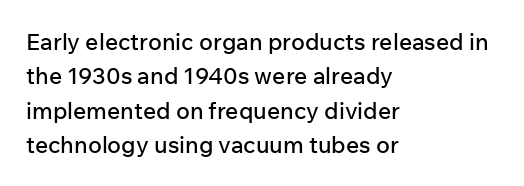
Q: Is the text italic (slanted)? A: No, it is upright.
Q: Is the text underlined? A: No.
Q: How is the paragraph aligned? A: Left-aligned.
Q: Is the spacing between letters normal or unusually wide? A: Normal.
Q: Is the spacing between lines tight, normal or loose? A: Normal.
